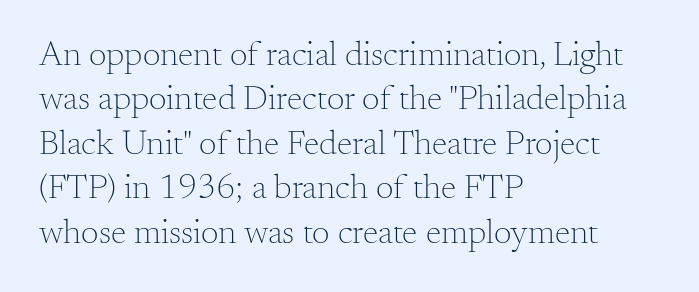
The image shows 35 px light serif type, upright; set left-aligned, normal line spacing (1.27x), normal letter spacing, not underlined; medium stroke contrast and a small x-height.
